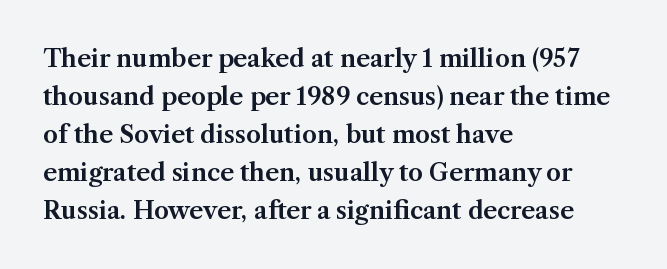
The specimen omits any rule beneath the text block's lines. Alignment: flush left. Italic? Not at all — the glyphs are vertical. The lines sit at an ordinary, default distance from one another. You could call the tracking neutral — neither tight nor loose.
